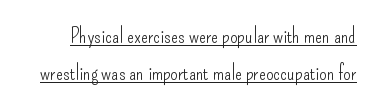
These lines were composed using upright roman letters. You could call the tracking neutral — neither tight nor loose. The strokes are not fattened; the text isn't bold. Check the space under the baseline: a stroke is drawn there.
